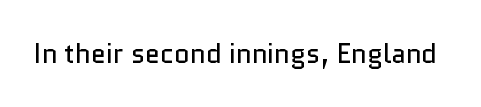
Q: Is the text bold? A: No.
Q: Is the text italic (slanted)? A: No, it is upright.
Q: Is the text underlined? A: No.
Q: Is the spacing between letters normal or unusually wide? A: Normal.
